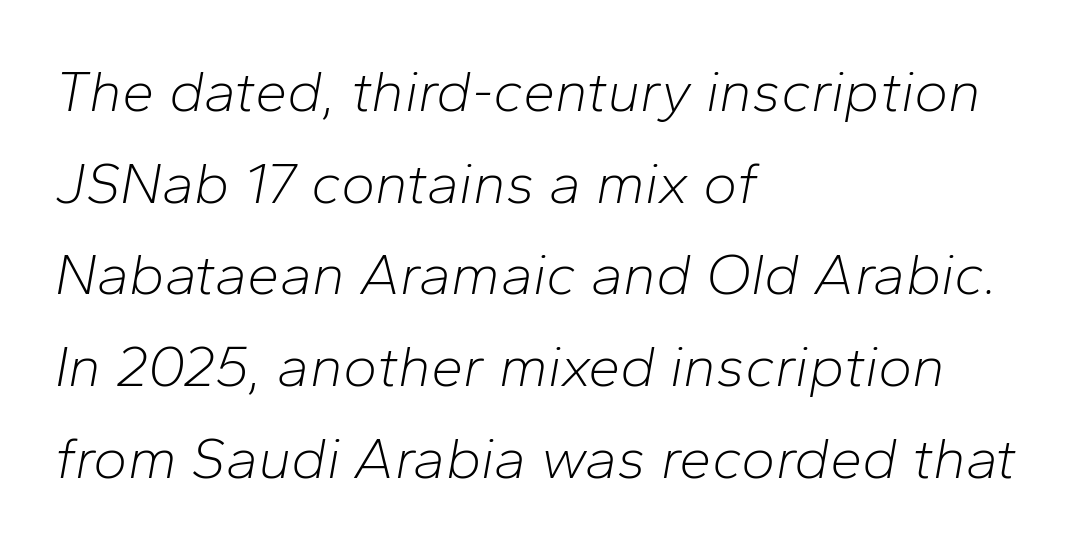
The image shows 58 px light type, italic (leaning right); set left-aligned, normal line spacing (1.58x), normal letter spacing, not underlined; low stroke contrast and a medium x-height.
